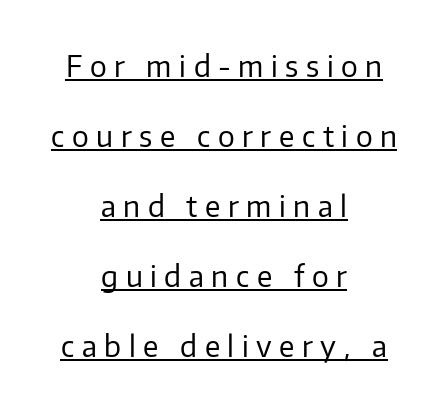
{"serif": "no", "italic": "no", "bold": "no", "weight": "regular", "width": "normal", "stroke_contrast": "low", "x_height": "medium", "monospaced": "no", "underline": "yes", "align": "center", "line_spacing": "loose", "line_spacing_ratio": 2.5, "letter_spacing": "wide", "letter_spacing_em": 0.27, "glyph_px": 28}
